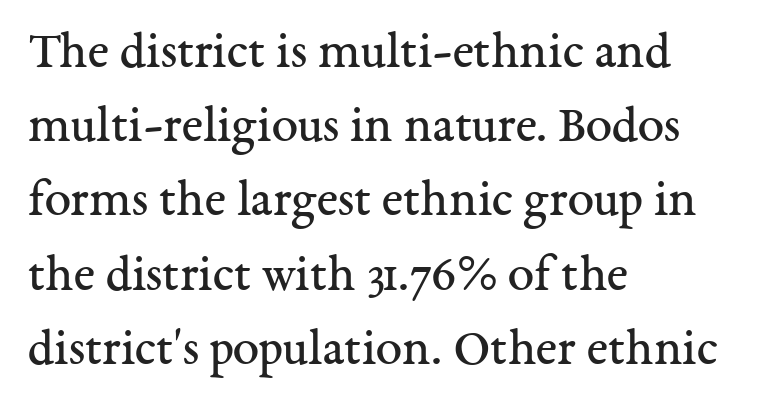
{"serif": "yes", "italic": "no", "bold": "no", "weight": "regular", "width": "normal", "stroke_contrast": "medium", "x_height": "medium", "monospaced": "no", "underline": "no", "align": "left", "line_spacing": "normal", "line_spacing_ratio": 1.4, "letter_spacing": "normal", "letter_spacing_em": 0.0, "glyph_px": 53}
